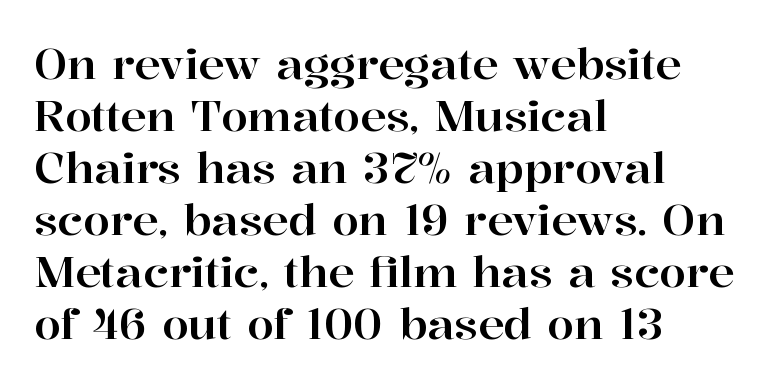
Q: Is the text italic (slanted)? A: No, it is upright.
Q: Is the typeface a serif or a sans-serif typeface? A: Serif.
Q: Is the text underlined? A: No.
Q: How is the paragraph aligned? A: Left-aligned.
Q: Is the spacing between letters normal or unusually wide? A: Normal.
Q: Width (condensed, normal, or wide)? A: Normal.
Q: Stroke contrast? A: High.
Q: x-height? A: Medium.
Q: Monospaced? A: No.
